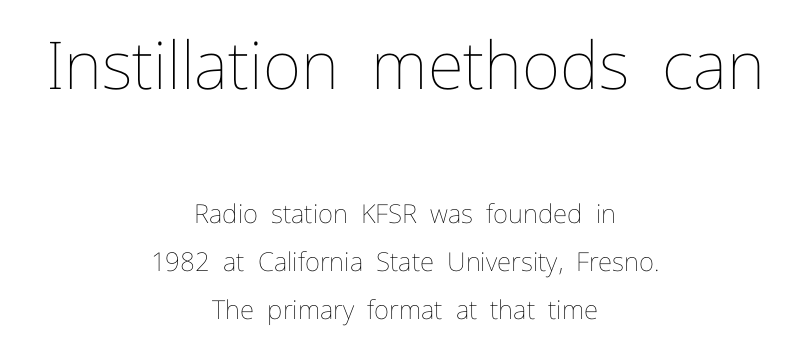
{"italic": "no", "bold": "no", "weight": "thin", "width": "normal", "stroke_contrast": "low", "x_height": "medium", "monospaced": "no", "underline": "no", "align": "center", "line_spacing_ratio": 1.84, "letter_spacing": "normal", "letter_spacing_em": 0.0, "larger_block": "first", "size_ratio": 2.54, "glyph_px": 66}
